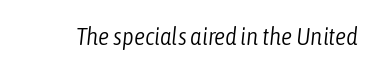
The foot of each line stays bare and open. Default kerning and tracking; the words read as compact shapes. The font is comparable to plain body text, perhaps lighter. Style check: oblique.
